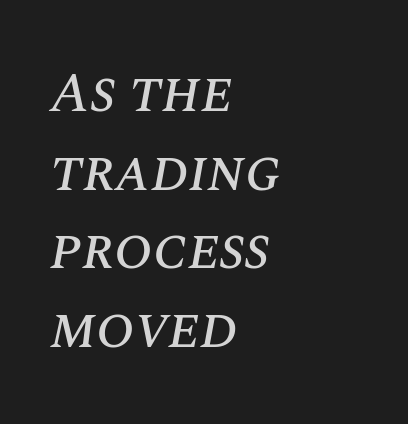
The image shows 57 px text type, italic (leaning right); set left-aligned, normal line spacing (1.38x), normal letter spacing, not underlined; medium stroke contrast and a large x-height.
